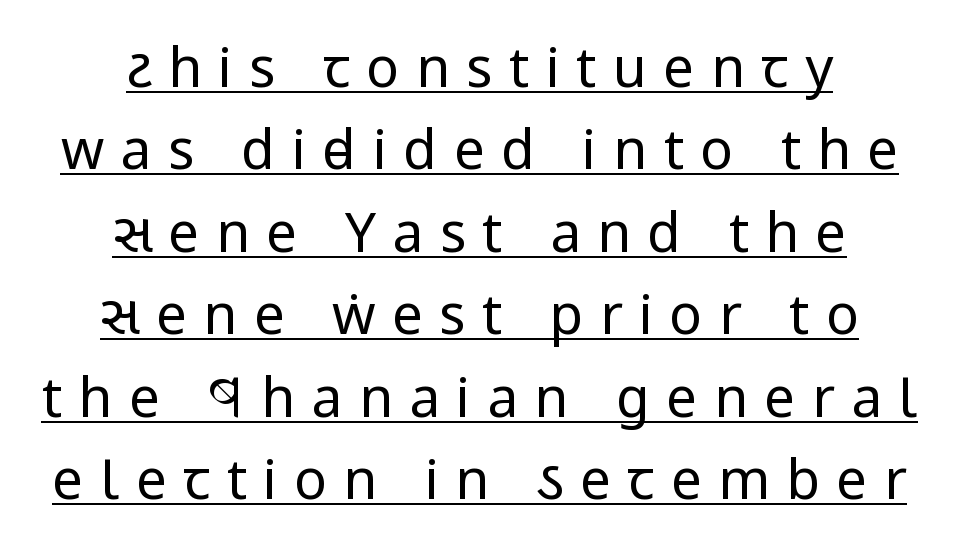
{"serif": "no", "italic": "no", "bold": "no", "weight": "regular", "width": "condensed", "stroke_contrast": "low", "x_height": "large", "monospaced": "no", "underline": "yes", "align": "center", "line_spacing": "normal", "line_spacing_ratio": 1.5, "letter_spacing": "wide", "letter_spacing_em": 0.3, "glyph_px": 55}
